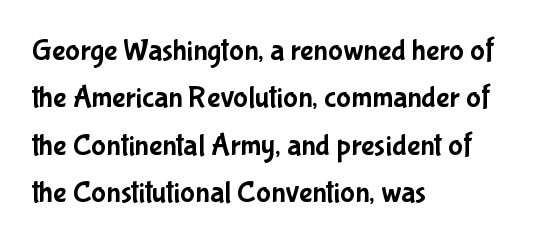
Letterform terminals end flat and unadorned throughout the passage. The letters advance in unequal steps, a hallmark of proportional type. Short note: letters normally spaced. Ascenders rise straight up at ninety degrees. In CSS terms this would be text-align: left. A clean baseline with only descenders dipping below it.
